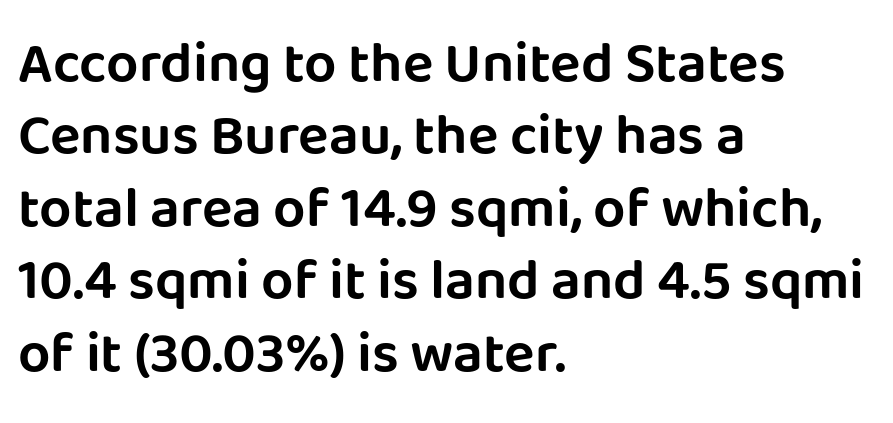
{"serif": "no", "italic": "no", "width": "normal", "stroke_contrast": "low", "x_height": "large", "monospaced": "no", "underline": "no", "align": "left", "line_spacing": "normal", "line_spacing_ratio": 1.27, "letter_spacing": "normal", "letter_spacing_em": 0.0, "glyph_px": 57}
